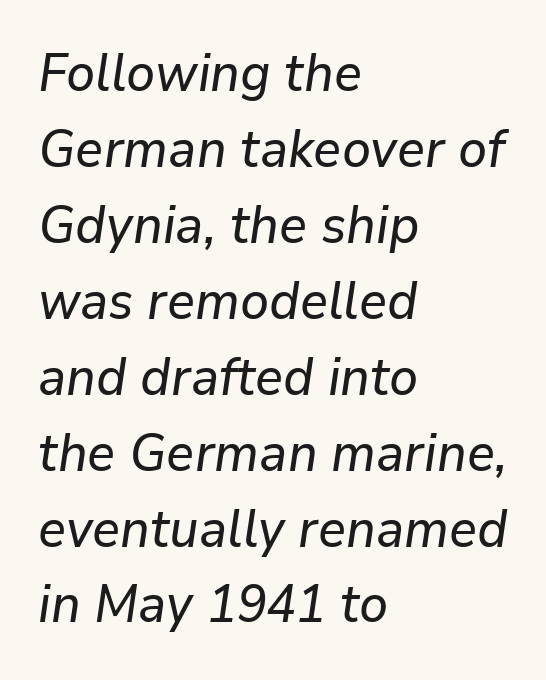
Q: Is the text italic (slanted)? A: Yes, it leans right by about 9 degrees.
Q: Is the text underlined? A: No.
Q: How is the paragraph aligned? A: Left-aligned.
Q: Is the spacing between letters normal or unusually wide? A: Normal.
Q: Is the spacing between lines tight, normal or loose? A: Normal.
Q: Width (condensed, normal, or wide)? A: Normal.
Q: Stroke contrast? A: Low.
Q: x-height? A: Medium.
Q: Monospaced? A: No.
